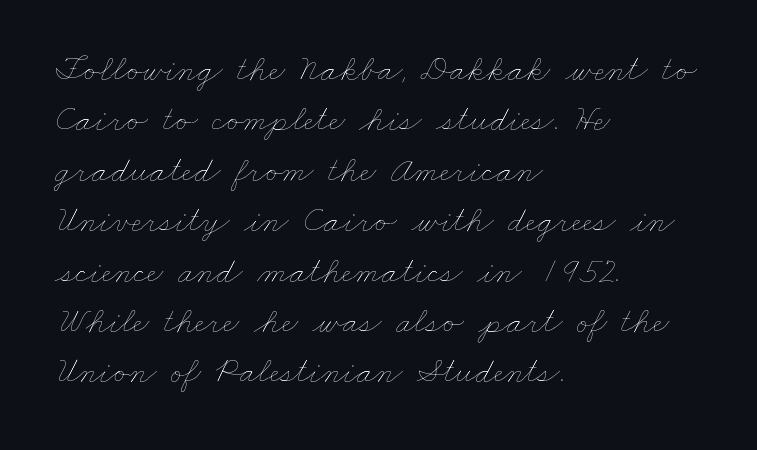
The image shows 36 px thin, wide type; set left-aligned, normal line spacing (1.4x), normal letter spacing, not underlined; low stroke contrast and a small x-height.
